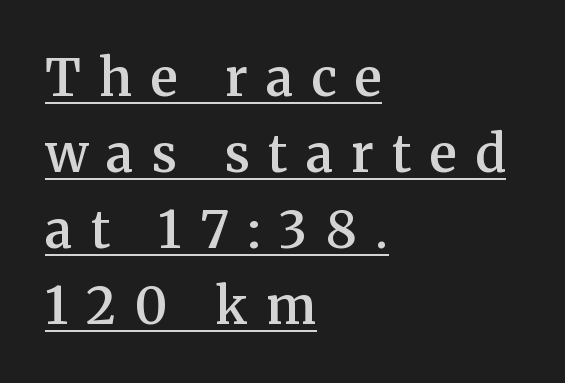
The letters advance in unequal steps, a hallmark of proportional type. A typesetter would call this heavily tracked-out type. The words here are underlined. All the whitespace from short lines collects on the right. To sum up the face: it has serifs.
